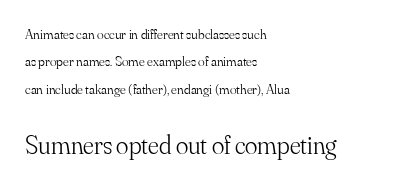
Q: Is the text bold? A: No.
Q: Is the text italic (slanted)? A: No, it is upright.
Q: Is the text underlined? A: No.
Q: How is the paragraph aligned? A: Left-aligned.
Q: Is the spacing between letters normal or unusually wide? A: Normal.
Q: Is the spacing between lines tight, normal or loose? A: Loose.
Q: Which block of text is set in a larger size, the first (top) or the second (bottom)? A: The second (bottom) one.
